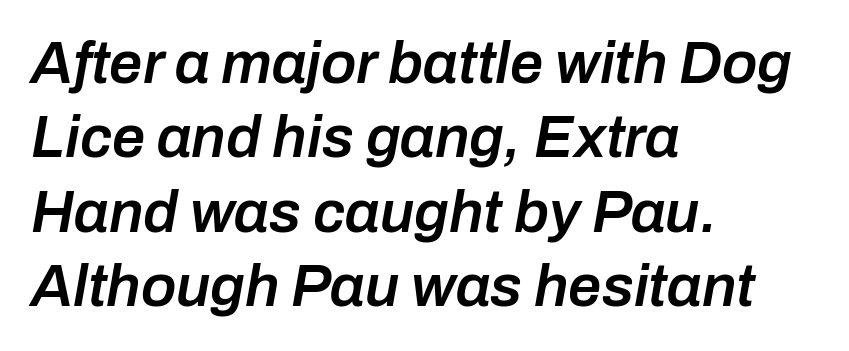
Q: Is the text bold? A: Semi-bold.
Q: Is the text italic (slanted)? A: Yes, it leans right by about 10 degrees.
Q: Is the text underlined? A: No.
Q: How is the paragraph aligned? A: Left-aligned.
Q: Is the spacing between letters normal or unusually wide? A: Normal.
Q: Is the spacing between lines tight, normal or loose? A: Normal.
Q: Width (condensed, normal, or wide)? A: Normal.
Q: Stroke contrast? A: Low.
Q: x-height? A: Medium.
Q: Monospaced? A: No.
